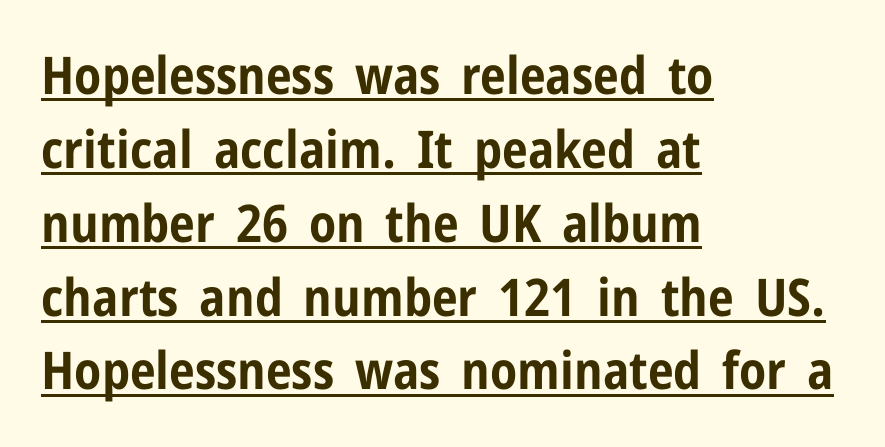
{"serif": "no", "italic": "no", "bold": "yes", "weight": "bold", "width": "condensed", "stroke_contrast": "low", "x_height": "medium", "monospaced": "no", "underline": "yes", "align": "left", "line_spacing": "normal", "line_spacing_ratio": 1.42, "letter_spacing": "normal", "letter_spacing_em": 0.0, "glyph_px": 52}
